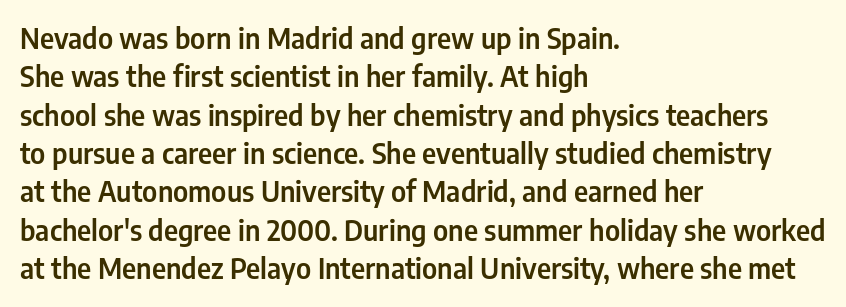
{"serif": "no", "italic": "no", "width": "condensed", "stroke_contrast": "low", "x_height": "medium", "monospaced": "no", "underline": "no", "align": "left", "line_spacing": "normal", "line_spacing_ratio": 1.37, "letter_spacing": "normal", "letter_spacing_em": 0.0, "glyph_px": 28}
